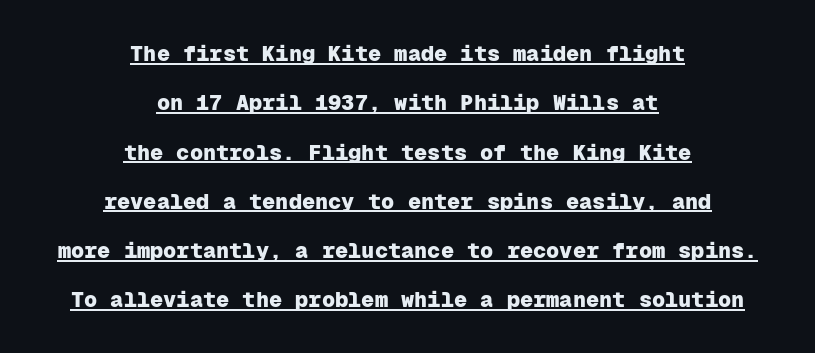
The image shows 22 px bold type, upright; set centered, loose line spacing (2.24x), normal letter spacing, underlined.
